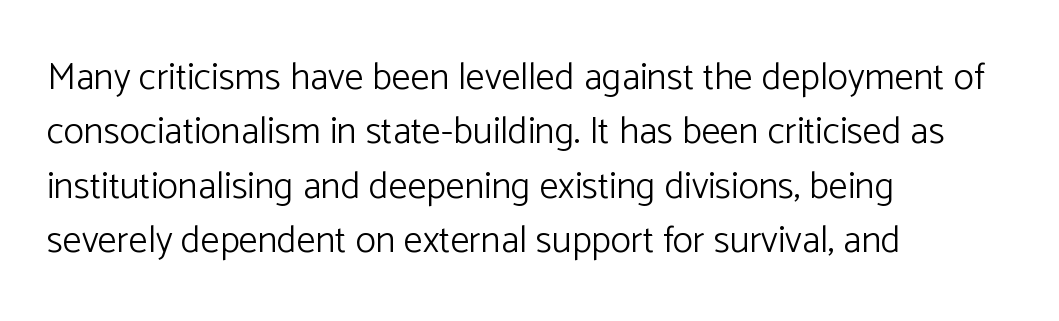
Q: Is the text bold? A: No.
Q: Is the text italic (slanted)? A: No, it is upright.
Q: Is the typeface a serif or a sans-serif typeface? A: Sans-serif.
Q: Is the text underlined? A: No.
Q: How is the paragraph aligned? A: Left-aligned.
Q: Is the spacing between letters normal or unusually wide? A: Normal.
Q: Is the spacing between lines tight, normal or loose? A: Normal.
Q: Width (condensed, normal, or wide)? A: Normal.
Q: Stroke contrast? A: Low.
Q: x-height? A: Medium.
Q: Monospaced? A: No.
